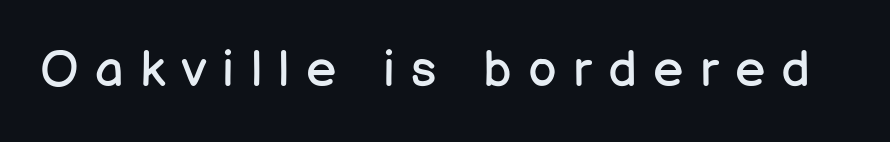
Q: Is the text bold? A: No.
Q: Is the text italic (slanted)? A: No, it is upright.
Q: Is the typeface a serif or a sans-serif typeface? A: Sans-serif.
Q: Is the text underlined? A: No.
Q: Is the spacing between letters normal or unusually wide? A: Unusually wide.
Q: Width (condensed, normal, or wide)? A: Normal.
Q: Stroke contrast? A: Low.
Q: x-height? A: Medium.
Q: Monospaced? A: No.
